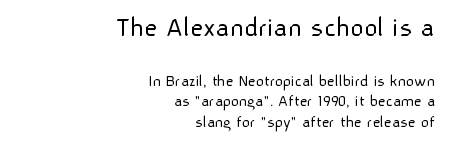
{"serif": "no", "italic": "no", "bold": "no", "weight": "light", "width": "normal", "stroke_contrast": "low", "x_height": "medium", "monospaced": "no", "underline": "no", "align": "right", "line_spacing_ratio": 1.2, "letter_spacing": "normal", "letter_spacing_em": 0.0, "larger_block": "first", "size_ratio": 1.71, "glyph_px": 29}
